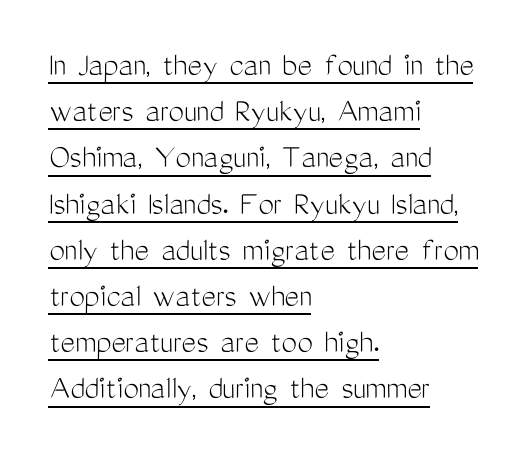
Q: Is the text bold? A: No.
Q: Is the text italic (slanted)? A: No, it is upright.
Q: Is the typeface a serif or a sans-serif typeface? A: Sans-serif.
Q: Is the text underlined? A: Yes.
Q: How is the paragraph aligned? A: Left-aligned.
Q: Is the spacing between letters normal or unusually wide? A: Normal.
Q: Is the spacing between lines tight, normal or loose? A: Normal.
Q: Width (condensed, normal, or wide)? A: Condensed.
Q: Stroke contrast? A: Medium.
Q: x-height? A: Medium.
Q: Monospaced? A: No.
